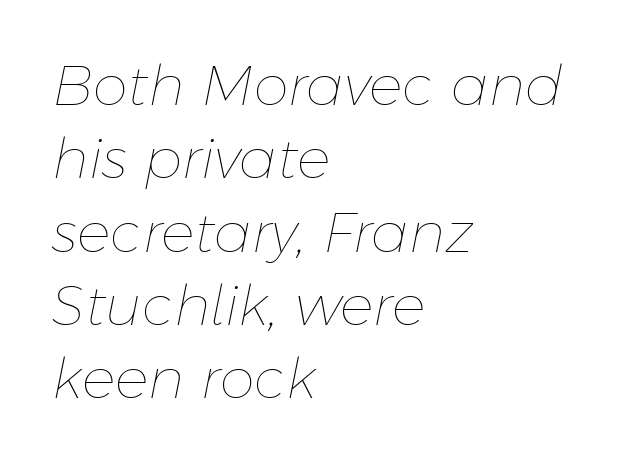
The image shows 56 px thin type, italic (leaning right); set left-aligned, normal line spacing (1.31x), normal letter spacing, not underlined; low stroke contrast and a medium x-height.
